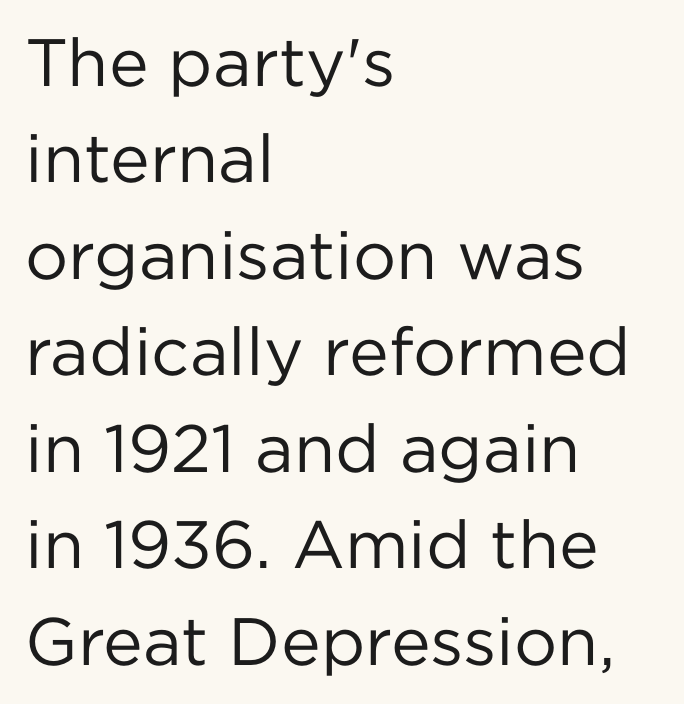
Q: Is the text bold? A: No.
Q: Is the text italic (slanted)? A: No, it is upright.
Q: Is the typeface a serif or a sans-serif typeface? A: Sans-serif.
Q: Is the text underlined? A: No.
Q: How is the paragraph aligned? A: Left-aligned.
Q: Is the spacing between letters normal or unusually wide? A: Normal.
Q: Is the spacing between lines tight, normal or loose? A: Normal.
Q: Width (condensed, normal, or wide)? A: Normal.
Q: Stroke contrast? A: Low.
Q: x-height? A: Medium.
Q: Monospaced? A: No.
